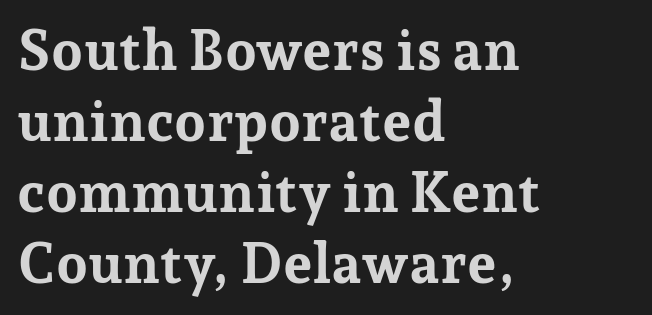
The characters look thick and weighty, a clear bold. Regular leading. Where is the straight margin? On the left. Yep, those are serifs on the letters. The face used here is proportionally spaced, like ordinary book or web type. Here the glyphs are tracked normally, forming tight word shapes.
